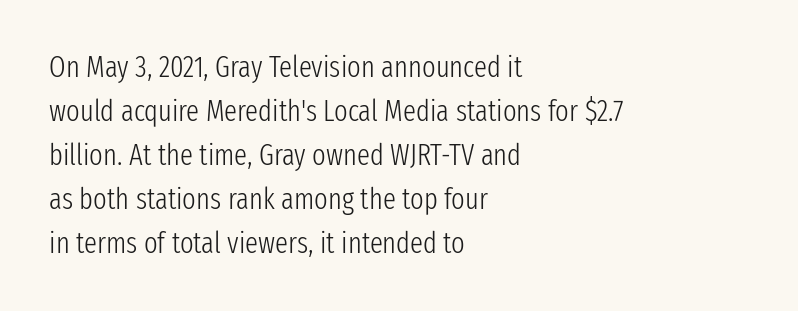
The paragraph shown leans on its left margin. The text was rendered using a sans face with plain stroke endings. Is the stroke heavy? The answer is a plain regular-or-lighter. Here the glyphs are tracked normally, forming tight word shapes. The strip under each line holds only bare page.
